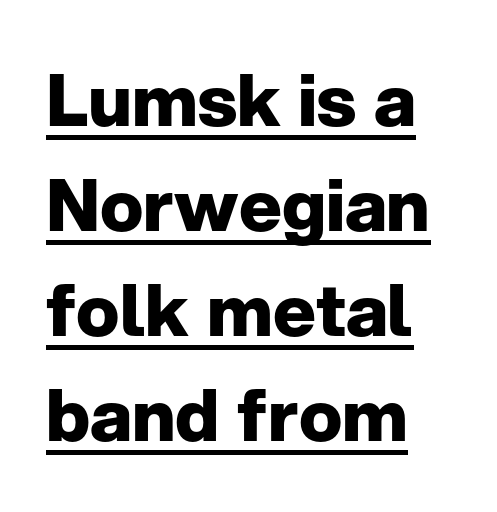
A normal amount of white space separates one row of letters from the next. The letters advance in unequal steps, a hallmark of proportional type. All the whitespace from short lines collects on the right. The lettering is marked with a stroke running underneath it. The letters carry no serifs — their stems end cleanly without finishing strokes.
